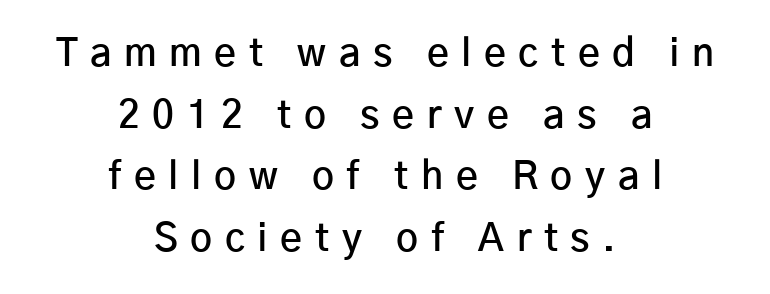
The image shows 38 px semibold sans-serif type, upright; set centered, normal line spacing (1.62x), unusually wide letter spacing (+0.33 em), not underlined; low stroke contrast and a medium x-height.
